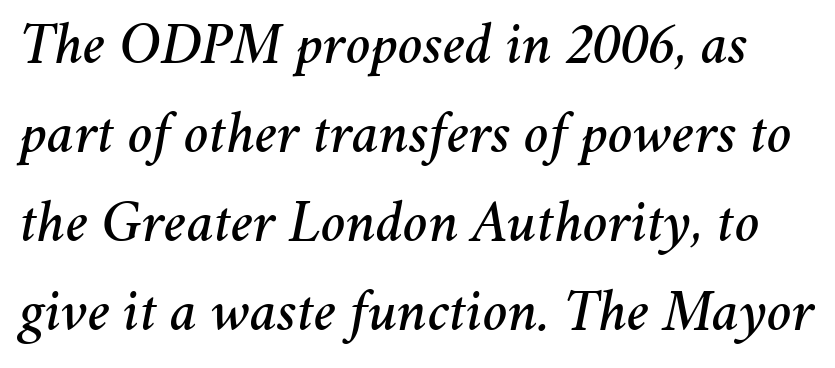
The image shows 59 px text type, italic (leaning right); set normal line spacing (1.51x), normal letter spacing, not underlined; medium stroke contrast and a medium x-height.
